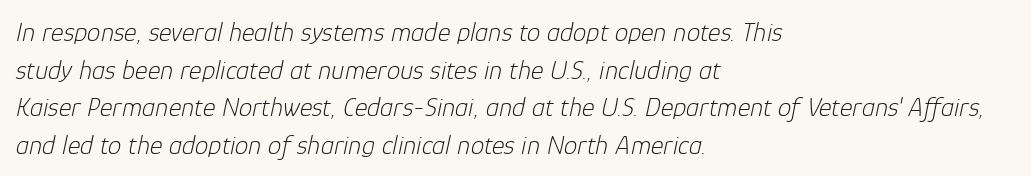
The image shows 27 px text type, italic (leaning right); set left-aligned, normal line spacing (1.39x), normal letter spacing, not underlined.
